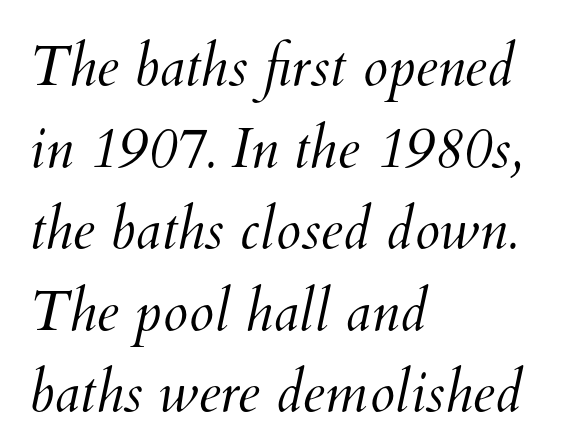
Proportional: the letters do not fall into vertical columns. These lines stack with their left ends in a neat column. Words appear dense and cohesive because spacing is normal. Heaviness? Minimal to ordinary, like unemphasized prose.
